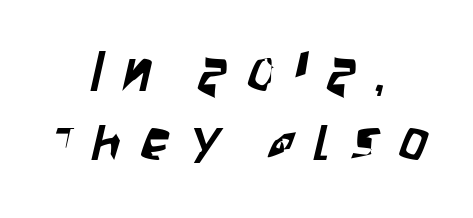
The image shows 56 px condensed sans-serif type; set centered, line spacing 1.23x, unusually wide letter spacing (+0.36 em), not underlined; low stroke contrast and a large x-height.
